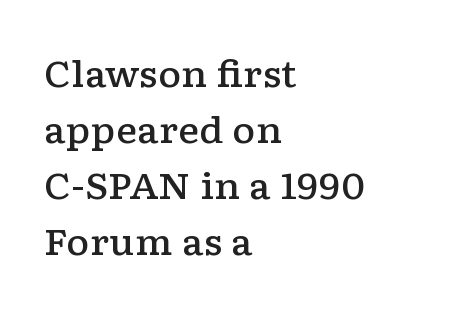
Q: Is the text bold? A: Semi-bold.
Q: Is the text italic (slanted)? A: No, it is upright.
Q: Is the typeface a serif or a sans-serif typeface? A: Serif.
Q: Is the text underlined? A: No.
Q: How is the paragraph aligned? A: Left-aligned.
Q: Is the spacing between letters normal or unusually wide? A: Normal.
Q: Is the spacing between lines tight, normal or loose? A: Normal.
Q: Width (condensed, normal, or wide)? A: Wide.
Q: Stroke contrast? A: Low.
Q: x-height? A: Medium.
Q: Monospaced? A: No.
